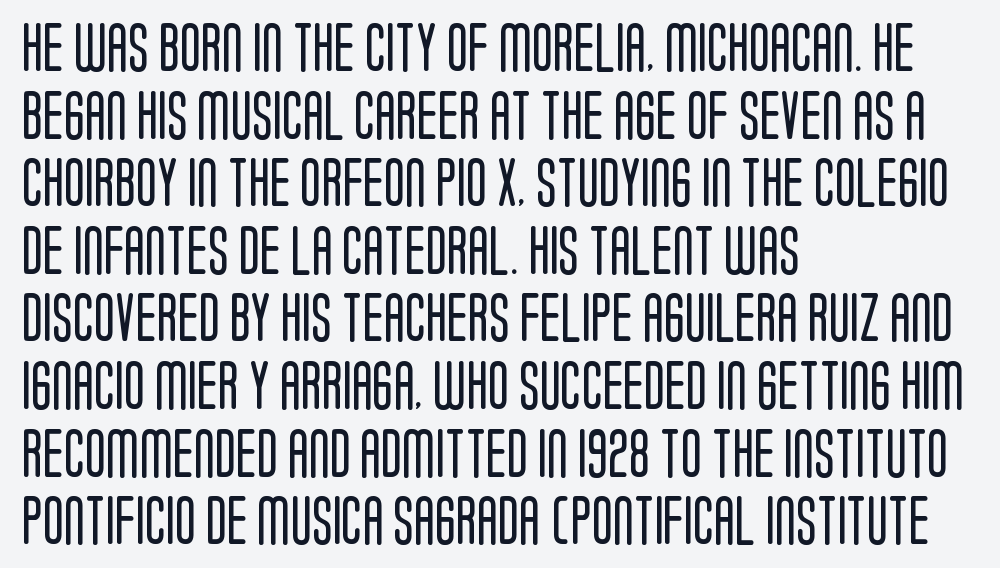
Ink coverage per letter is moderate at most. The space directly below the letters is spotless. Default kerning and tracking; the words read as compact shapes. The type sits square on the baseline with zero lean. Caption: multi-line text, flush left, ragged right.
